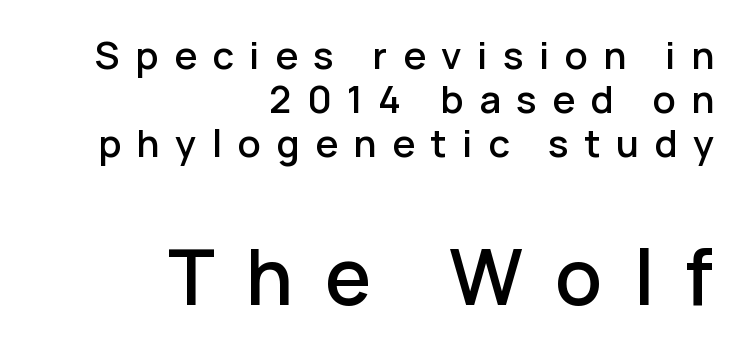
Q: Is the text italic (slanted)? A: No, it is upright.
Q: Is the typeface a serif or a sans-serif typeface? A: Sans-serif.
Q: Is the text underlined? A: No.
Q: How is the paragraph aligned? A: Right-aligned.
Q: Is the spacing between letters normal or unusually wide? A: Unusually wide.
Q: Which block of text is set in a larger size, the first (top) or the second (bottom)? A: The second (bottom) one.
Q: Width (condensed, normal, or wide)? A: Normal.
Q: Stroke contrast? A: Low.
Q: x-height? A: Medium.
Q: Monospaced? A: No.
